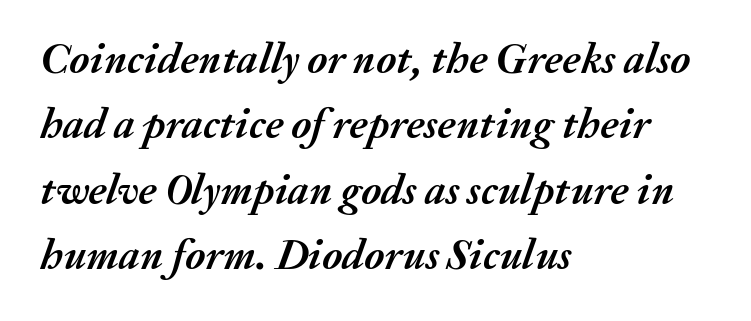
The image shows 43 px semibold type, italic (leaning right); set left-aligned, normal line spacing (1.52x), normal letter spacing, not underlined; medium stroke contrast and a medium x-height.
